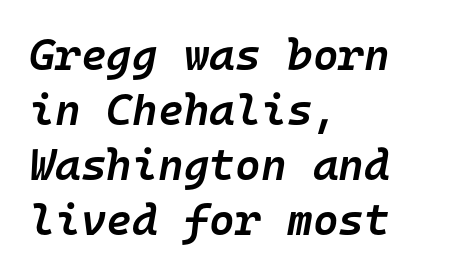
Q: Is the text bold? A: Semi-bold.
Q: Is the text italic (slanted)? A: Yes, it leans right by about 10 degrees.
Q: Is the text underlined? A: No.
Q: How is the paragraph aligned? A: Left-aligned.
Q: Is the spacing between letters normal or unusually wide? A: Normal.
Q: Is the spacing between lines tight, normal or loose? A: Normal.
Q: Width (condensed, normal, or wide)? A: Normal.
Q: Stroke contrast? A: Low.
Q: x-height? A: Medium.
Q: Monospaced? A: Yes.
